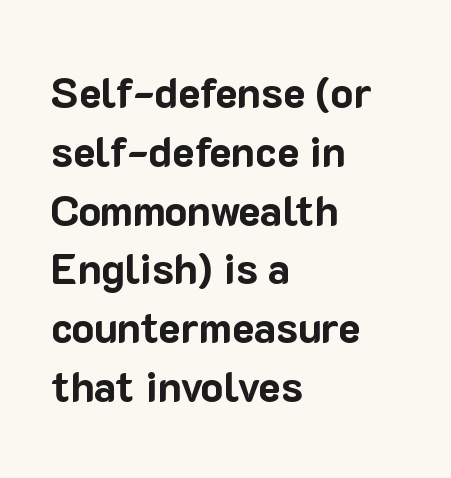
The image shows 42 px bold sans-serif type, upright; set left-aligned, normal line spacing (1.4x), normal letter spacing, not underlined; low stroke contrast and a medium x-height.
